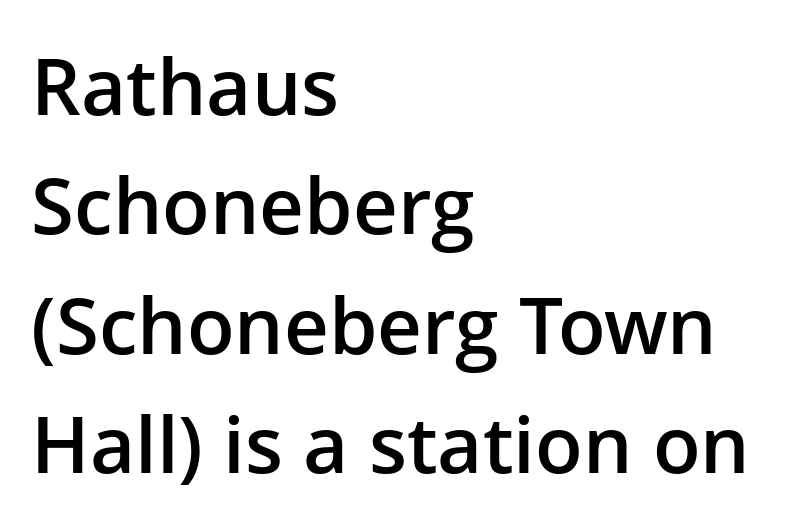
{"serif": "no", "italic": "no", "bold": "semi", "weight": "semibold", "width": "normal", "stroke_contrast": "low", "x_height": "medium", "monospaced": "no", "underline": "no", "align": "left", "line_spacing": "normal", "line_spacing_ratio": 1.53, "letter_spacing": "normal", "letter_spacing_em": 0.0, "glyph_px": 78}
